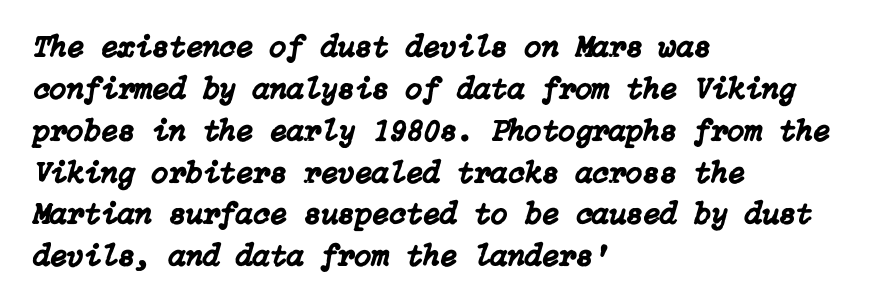
Honestly, there is no underline to notice here at all. Letter spacing: default. This block has exactly the height ordinary leading produces. Slanted lettering throughout. Short and long lines alike share a common starting point at left.
